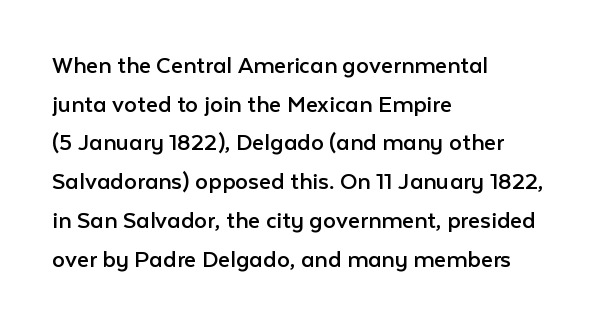
The image shows 26 px text type, upright; set left-aligned, normal line spacing (1.49x), normal letter spacing, not underlined.
